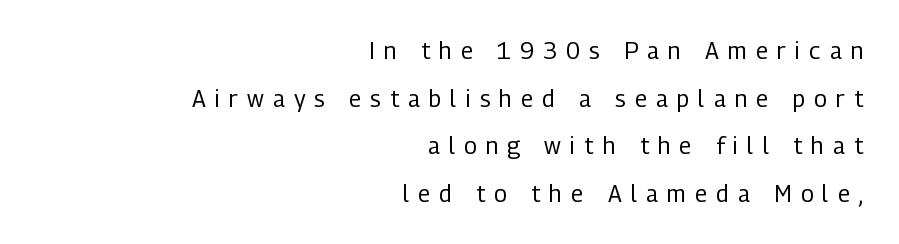
{"italic": "no", "bold": "no", "underline": "no", "align": "right", "line_spacing": "loose", "line_spacing_ratio": 2.07, "letter_spacing": "wide", "letter_spacing_em": 0.4, "glyph_px": 23}
